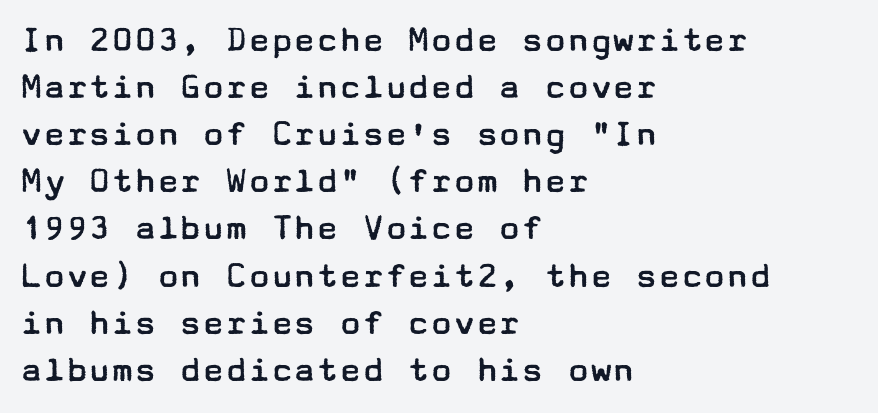
The image shows 38 px regular-weight, wide sans-serif type, upright; set left-aligned, line spacing 1.24x, normal letter spacing, not underlined; low stroke contrast and a medium x-height.
